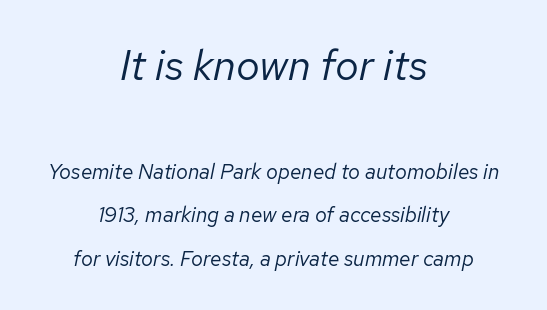
There is no visible air inserted between adjacent glyphs. Bigger letters appear in the top chunk; the bottom chunk is reduced. Think of a printed novel: that variable character pitch is what you see here. Style check: oblique. The designer dialed line spacing up above the default. Is the type heavy? It reads as light-to-regular instead.
